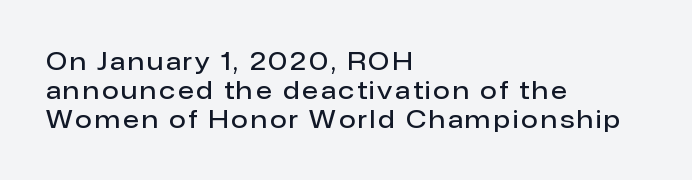
Q: Is the text bold? A: Semi-bold.
Q: Is the text italic (slanted)? A: No, it is upright.
Q: Is the text underlined? A: No.
Q: How is the paragraph aligned? A: Left-aligned.
